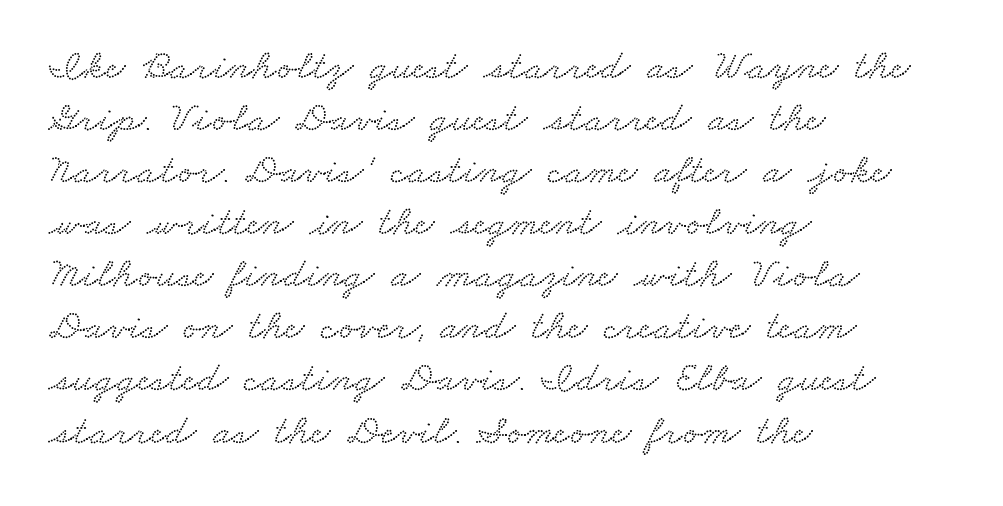
The image shows 42 px wide serif type; set left-aligned, line spacing 1.24x, normal letter spacing, not underlined; low stroke contrast and a small x-height.
